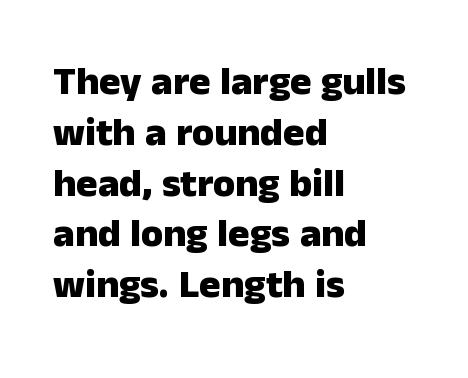
Q: Is the text bold? A: Yes.
Q: Is the text italic (slanted)? A: No, it is upright.
Q: Is the typeface a serif or a sans-serif typeface? A: Sans-serif.
Q: Is the text underlined? A: No.
Q: How is the paragraph aligned? A: Left-aligned.
Q: Is the spacing between letters normal or unusually wide? A: Normal.
Q: Is the spacing between lines tight, normal or loose? A: Normal.
Q: Width (condensed, normal, or wide)? A: Normal.
Q: Stroke contrast? A: Low.
Q: x-height? A: Medium.
Q: Monospaced? A: No.
